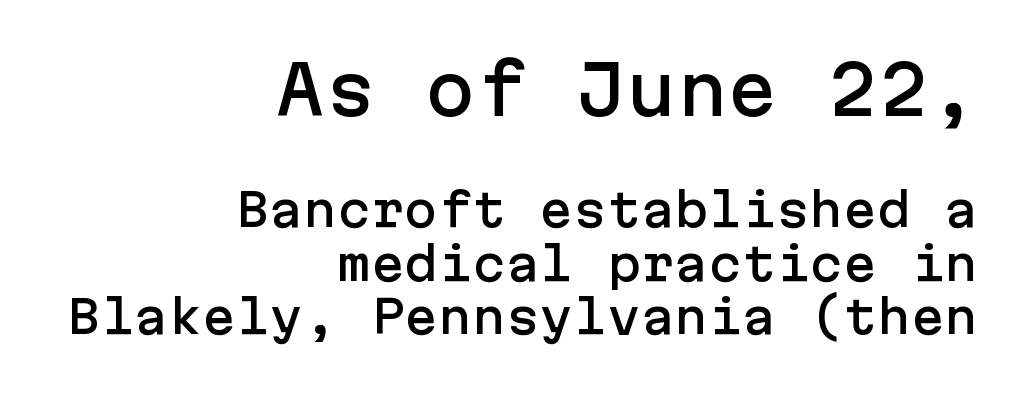
The image shows 67 px sans-serif type, upright; set right-aligned, line spacing 1.19x, normal letter spacing, not underlined; the first (top) block is 1.49x larger; low stroke contrast and a medium x-height.
